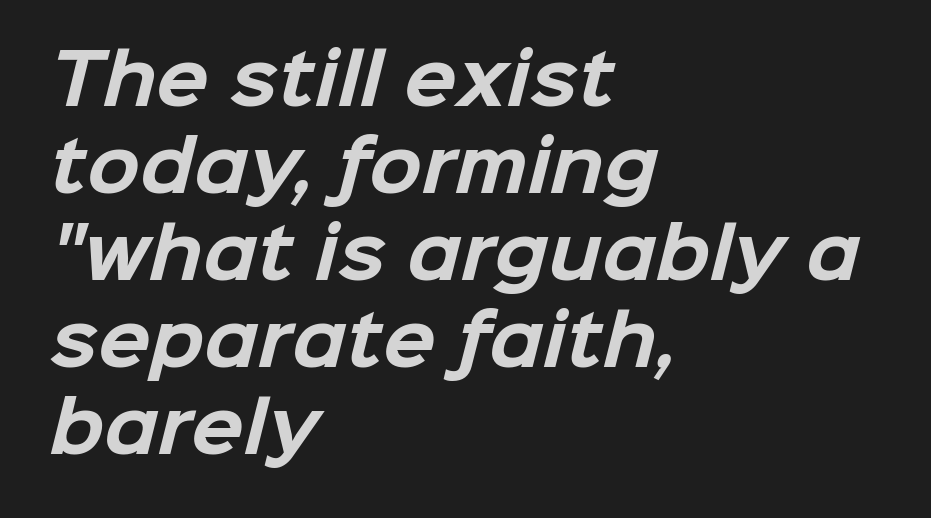
{"serif": "no", "bold": "yes", "weight": "bold", "width": "normal", "stroke_contrast": "low", "x_height": "medium", "monospaced": "no", "underline": "no", "align": "left", "line_spacing": "normal", "line_spacing_ratio": 1.26, "letter_spacing": "normal", "letter_spacing_em": 0.0, "glyph_px": 69}
